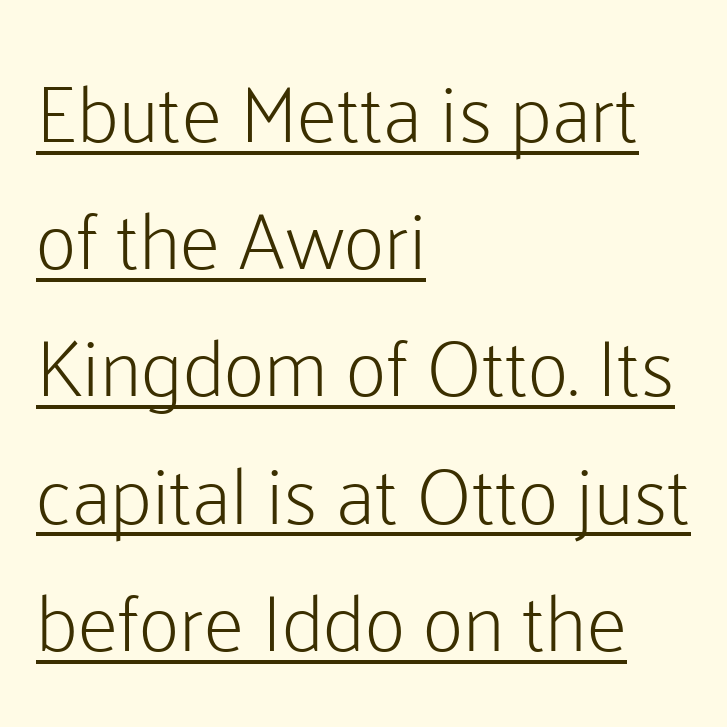
Q: Is the text bold? A: No.
Q: Is the text italic (slanted)? A: No, it is upright.
Q: Is the typeface a serif or a sans-serif typeface? A: Sans-serif.
Q: Is the text underlined? A: Yes.
Q: How is the paragraph aligned? A: Left-aligned.
Q: Is the spacing between letters normal or unusually wide? A: Normal.
Q: Is the spacing between lines tight, normal or loose? A: Normal.
Q: Width (condensed, normal, or wide)? A: Normal.
Q: Stroke contrast? A: Low.
Q: x-height? A: Medium.
Q: Monospaced? A: No.
